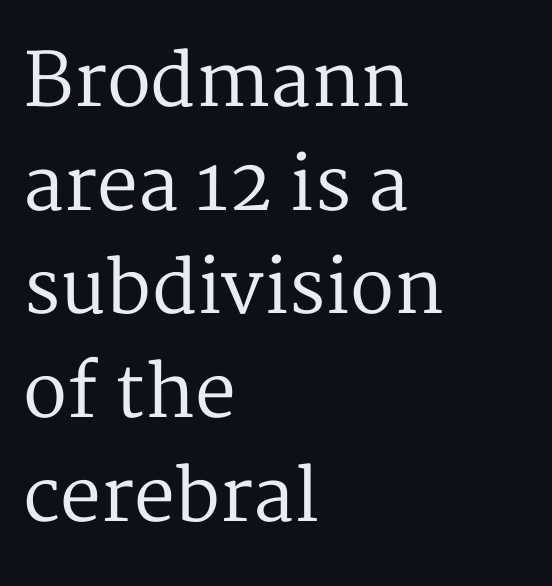
The characters display serif detailing at their extremities. Check the space under the baseline: it is left empty. Short and long lines alike share a common starting point at left. Is this a heavy cut? Hardly; it is regular or lighter. In terms of leading, this rendering sits right in the middle.
